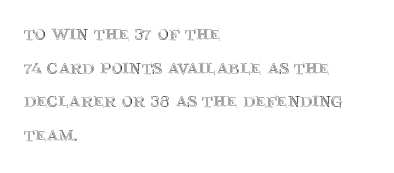
{"italic": "no", "underline": "no", "align": "left", "line_spacing": "normal", "line_spacing_ratio": 1.6, "letter_spacing": "normal", "letter_spacing_em": 0.0, "glyph_px": 21}
